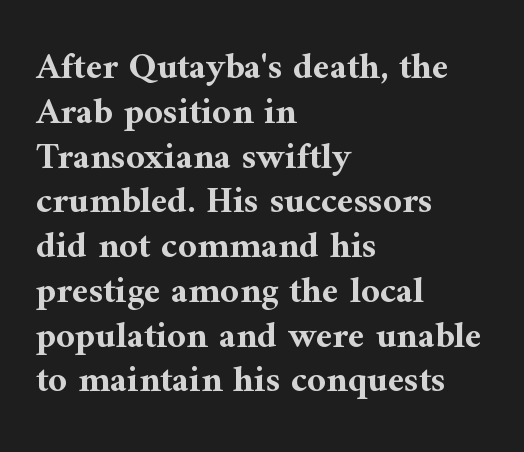
The image shows 37 px bold serif type, upright; set left-aligned, line spacing 1.21x, normal letter spacing, not underlined; medium stroke contrast and a medium x-height.
